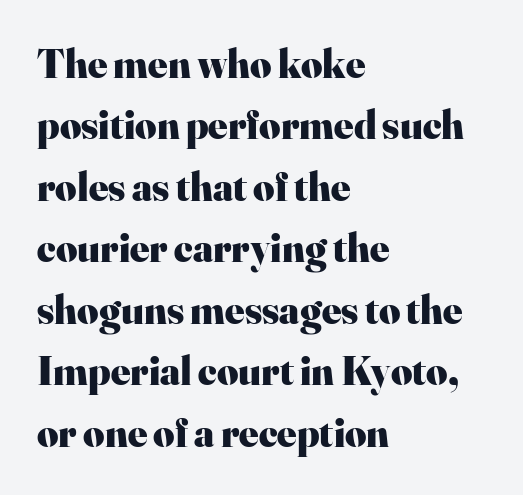
The image shows 41 px heavy serif type, upright; set left-aligned, normal line spacing (1.5x), normal letter spacing, not underlined; high stroke contrast and a small x-height.
